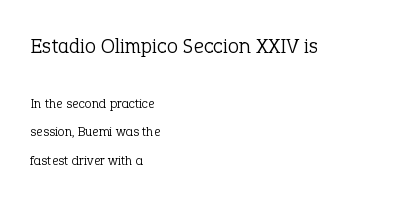
{"italic": "no", "bold": "no", "underline": "no", "align": "left", "line_spacing": "loose", "line_spacing_ratio": 2.05, "letter_spacing": "normal", "letter_spacing_em": 0.0, "larger_block": "first", "size_ratio": 1.57, "glyph_px": 22}
